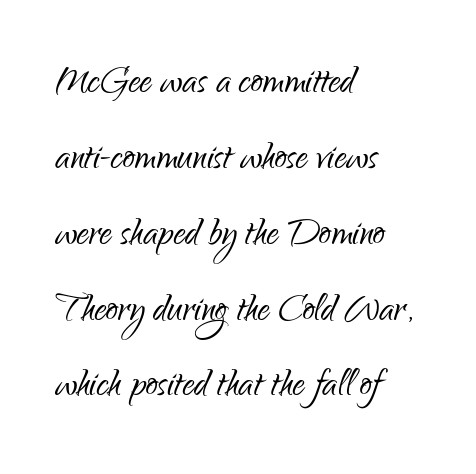
Q: Is the text bold? A: No.
Q: Is the text italic (slanted)? A: Yes.
Q: Is the typeface a serif or a sans-serif typeface? A: Sans-serif.
Q: Is the text underlined? A: No.
Q: How is the paragraph aligned? A: Left-aligned.
Q: Is the spacing between letters normal or unusually wide? A: Normal.
Q: Is the spacing between lines tight, normal or loose? A: Normal.
Q: Width (condensed, normal, or wide)? A: Condensed.
Q: Stroke contrast? A: Low.
Q: x-height? A: Small.
Q: Monospaced? A: No.
